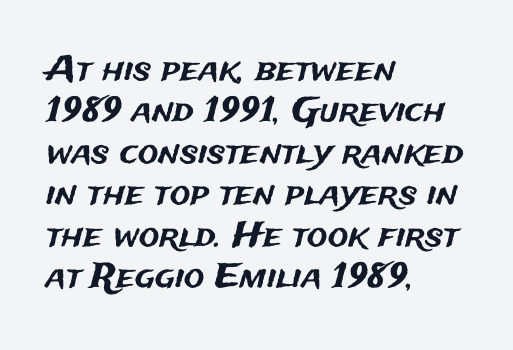
{"serif": "no", "width": "normal", "stroke_contrast": "medium", "x_height": "medium", "monospaced": "no", "underline": "no", "align": "left", "line_spacing_ratio": 1.22, "letter_spacing": "normal", "letter_spacing_em": 0.0, "glyph_px": 34}
